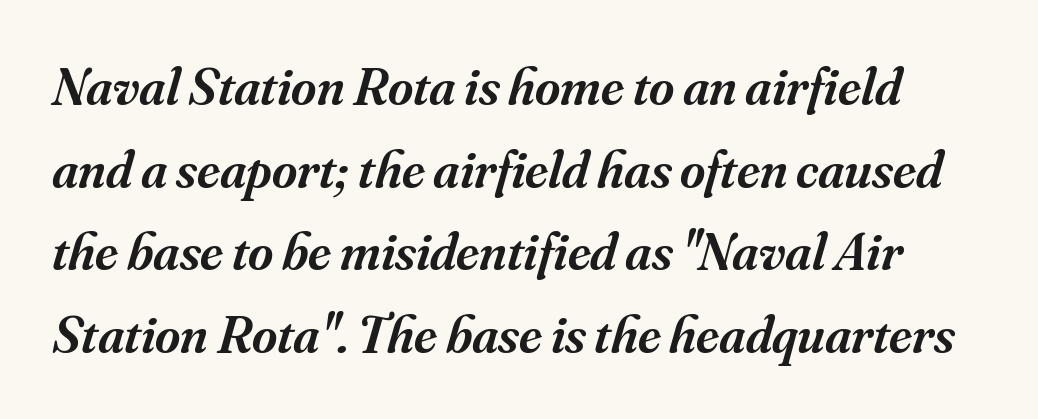
{"serif": "yes", "italic": "yes", "lean": "right", "slant_degrees": 16, "bold": "semi", "weight": "semibold", "width": "normal", "stroke_contrast": "medium", "x_height": "small", "monospaced": "no", "underline": "no", "line_spacing": "normal", "line_spacing_ratio": 1.53, "letter_spacing": "normal", "letter_spacing_em": 0.0, "glyph_px": 54}
